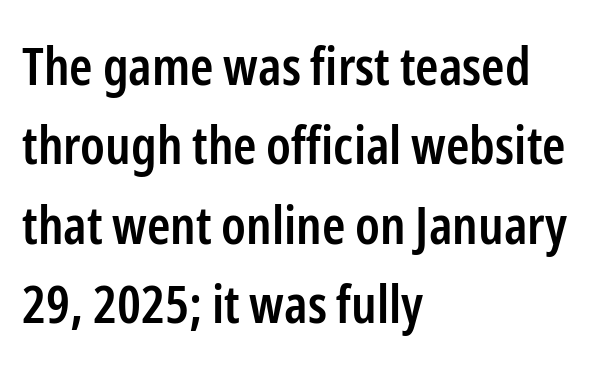
Regarding serifs, this sample does without them. Left-aligned paragraph, ragged on the right. On the weight axis this lands at semibold, roughly 600. When letters stand straight like this, we call the style roman or upright.
